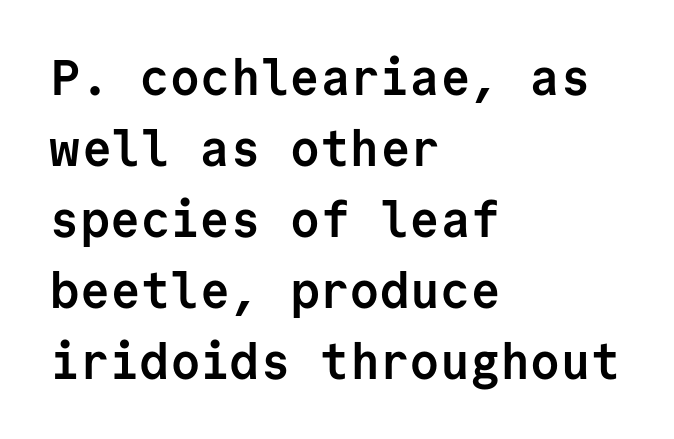
Q: Is the text bold? A: Yes.
Q: Is the text italic (slanted)? A: No, it is upright.
Q: Is the typeface a serif or a sans-serif typeface? A: Sans-serif.
Q: Is the text underlined? A: No.
Q: How is the paragraph aligned? A: Left-aligned.
Q: Is the spacing between letters normal or unusually wide? A: Normal.
Q: Is the spacing between lines tight, normal or loose? A: Normal.
Q: Width (condensed, normal, or wide)? A: Normal.
Q: Stroke contrast? A: Low.
Q: x-height? A: Medium.
Q: Monospaced? A: Yes.
